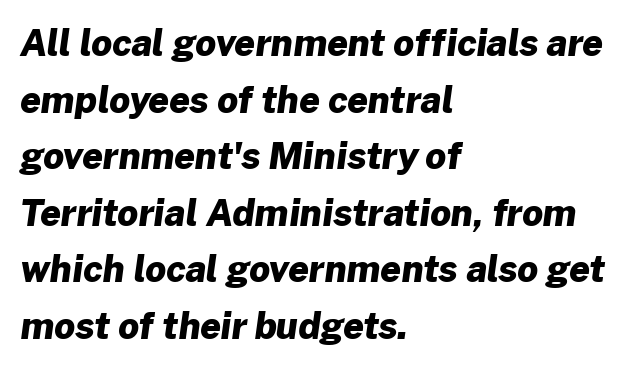
Q: Is the text bold? A: Yes.
Q: Is the typeface a serif or a sans-serif typeface? A: Sans-serif.
Q: Is the text underlined? A: No.
Q: How is the paragraph aligned? A: Left-aligned.
Q: Is the spacing between letters normal or unusually wide? A: Normal.
Q: Is the spacing between lines tight, normal or loose? A: Normal.
Q: Width (condensed, normal, or wide)? A: Normal.
Q: Stroke contrast? A: Low.
Q: x-height? A: Medium.
Q: Monospaced? A: No.
